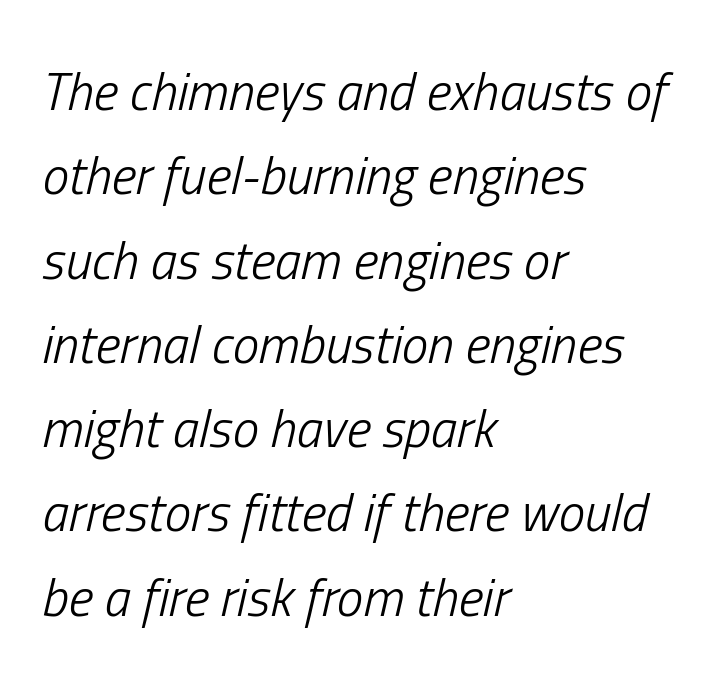
The image shows 53 px light, condensed type, italic (leaning right); set left-aligned, normal line spacing (1.59x), normal letter spacing, not underlined; low stroke contrast and a medium x-height.
